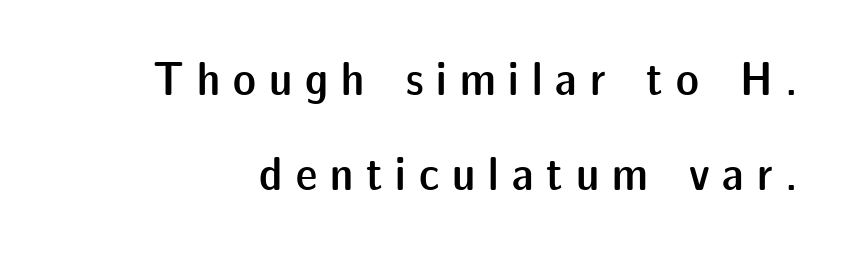
Q: Is the text bold? A: Semi-bold.
Q: Is the text italic (slanted)? A: No, it is upright.
Q: Is the typeface a serif or a sans-serif typeface? A: Sans-serif.
Q: Is the text underlined? A: No.
Q: Is the spacing between letters normal or unusually wide? A: Unusually wide.
Q: Is the spacing between lines tight, normal or loose? A: Loose.
Q: Width (condensed, normal, or wide)? A: Normal.
Q: Stroke contrast? A: Low.
Q: x-height? A: Medium.
Q: Monospaced? A: No.
